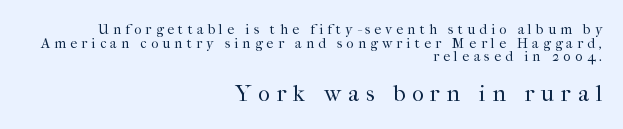
Short and long lines alike share a common ending point at right. The specimen omits any rule beneath the text block's lines. Tracking value appears strongly positive — letters spread wide. Every stem runs plumb, perpendicular to the baseline.
